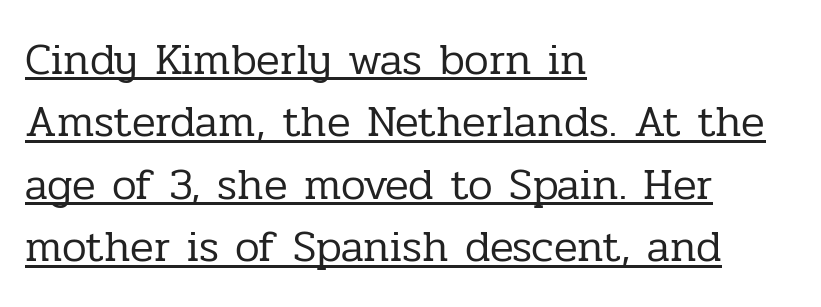
{"serif": "yes", "italic": "no", "bold": "no", "weight": "regular", "width": "normal", "stroke_contrast": "low", "x_height": "medium", "monospaced": "no", "underline": "yes", "align": "left", "line_spacing": "normal", "line_spacing_ratio": 1.42, "letter_spacing": "normal", "letter_spacing_em": 0.0, "glyph_px": 44}
